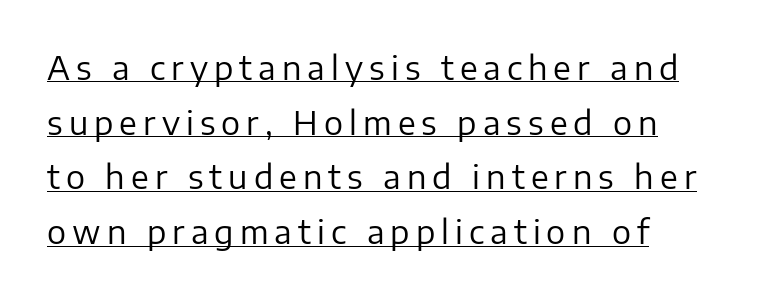
The image shows 32 px regular-weight sans-serif type, upright; set line spacing 1.71x, underlined; low stroke contrast and a medium x-height.
